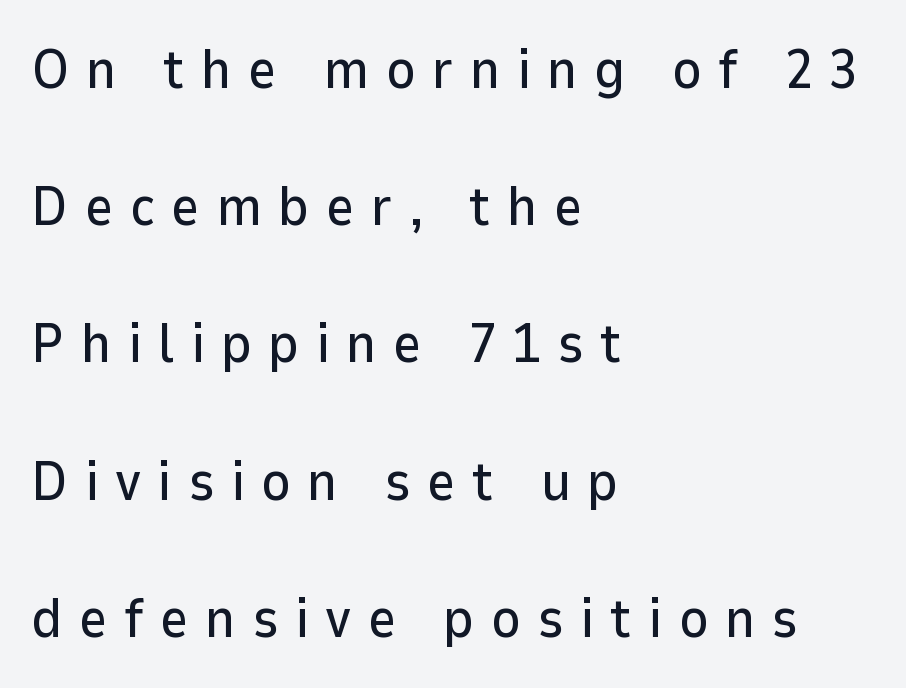
{"serif": "no", "italic": "no", "width": "normal", "stroke_contrast": "low", "x_height": "medium", "monospaced": "no", "underline": "no", "align": "left", "line_spacing": "loose", "line_spacing_ratio": 2.45, "letter_spacing": "wide", "letter_spacing_em": 0.29, "glyph_px": 56}
